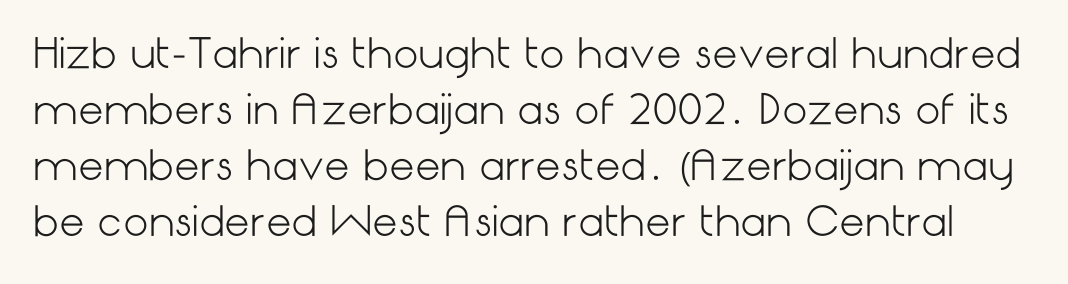
{"serif": "no", "italic": "no", "bold": "no", "weight": "light", "width": "normal", "stroke_contrast": "low", "x_height": "medium", "underline": "no", "line_spacing": "normal", "line_spacing_ratio": 1.4, "letter_spacing": "normal", "letter_spacing_em": 0.0, "glyph_px": 40}
